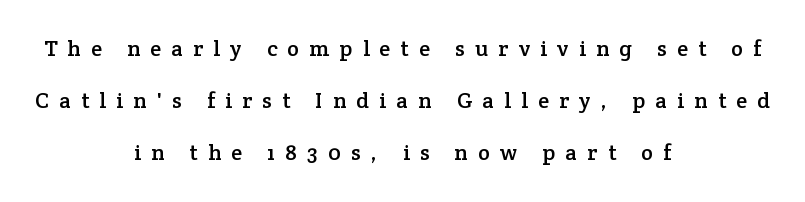
The image shows 22 px text type, upright; set centered, loose line spacing (2.37x), unusually wide letter spacing (+0.47 em), not underlined.
